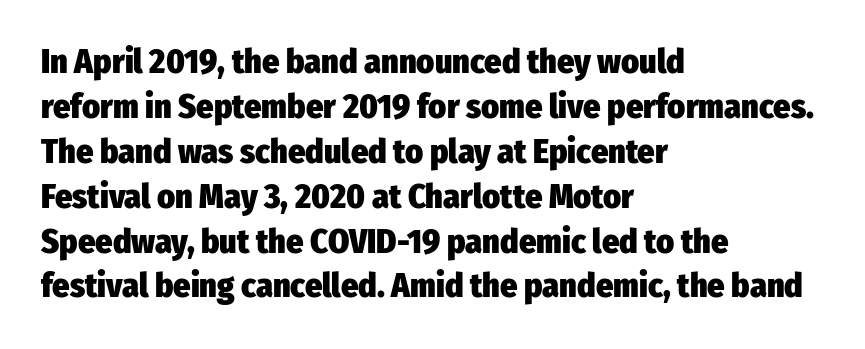
Characters remain perfectly vertical along every line. Reading down the column, the eye jumps a familiar distance to each next line. The designer went with a sans here, leaving each stem footless. Nobody touched the tracking dial on this one. The sample has been set heavy, in full bold. Proportional: the letters do not fall into vertical columns.
